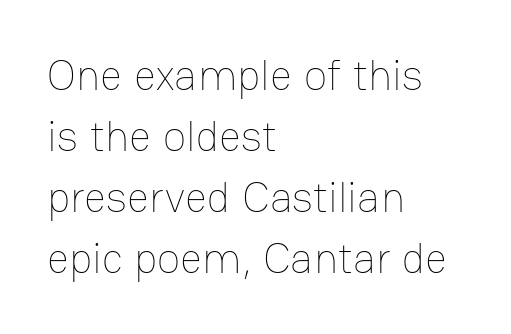
Q: Is the text bold? A: No.
Q: Is the text italic (slanted)? A: No, it is upright.
Q: Is the text underlined? A: No.
Q: How is the paragraph aligned? A: Left-aligned.
Q: Is the spacing between letters normal or unusually wide? A: Normal.
Q: Is the spacing between lines tight, normal or loose? A: Normal.
Q: Width (condensed, normal, or wide)? A: Normal.
Q: Stroke contrast? A: Low.
Q: x-height? A: Medium.
Q: Monospaced? A: No.
